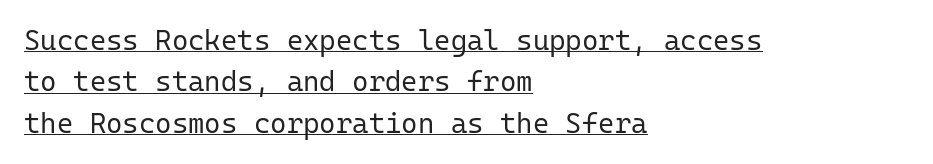
The image shows 28 px regular-weight sans-serif type, upright, monospaced; set left-aligned, normal line spacing (1.48x), normal letter spacing, underlined; low stroke contrast and a medium x-height.
